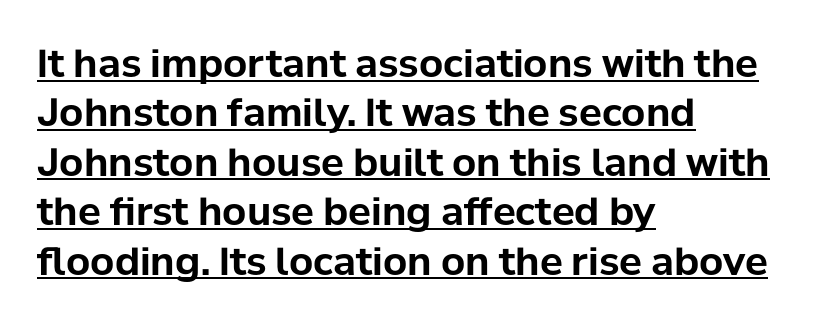
The image shows 38 px bold sans-serif type, upright; set left-aligned, normal line spacing (1.3x), normal letter spacing, underlined; low stroke contrast and a medium x-height.
